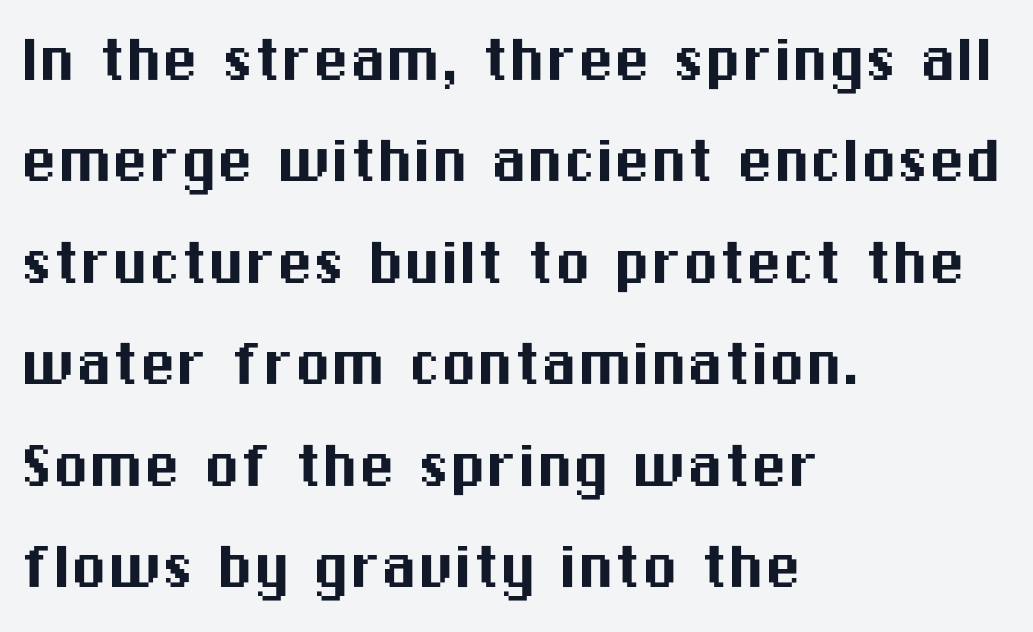
The image shows 73 px sans-serif type, upright; set left-aligned, normal line spacing (1.39x), normal letter spacing, not underlined; medium stroke contrast and a medium x-height.
